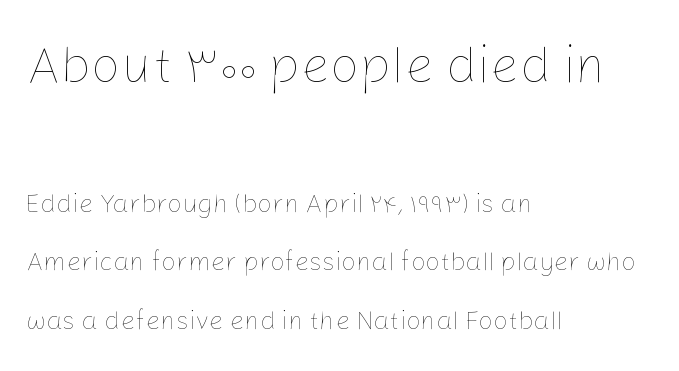
{"italic": "no", "bold": "no", "weight": "thin", "width": "normal", "stroke_contrast": "low", "x_height": "medium", "monospaced": "no", "underline": "no", "align": "left", "line_spacing": "loose", "line_spacing_ratio": 2.24, "letter_spacing": "normal", "letter_spacing_em": 0.0, "larger_block": "first", "size_ratio": 2.0, "glyph_px": 52}
